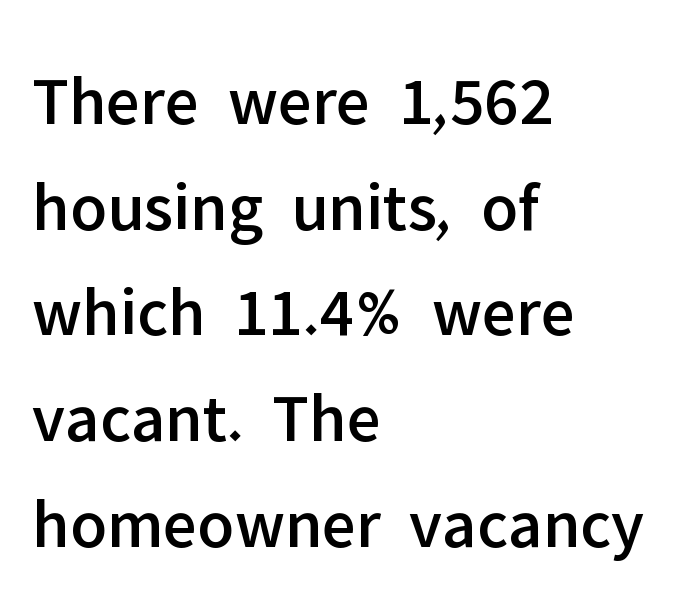
Q: Is the text italic (slanted)? A: No, it is upright.
Q: Is the typeface a serif or a sans-serif typeface? A: Sans-serif.
Q: Is the text underlined? A: No.
Q: How is the paragraph aligned? A: Left-aligned.
Q: Is the spacing between letters normal or unusually wide? A: Normal.
Q: Is the spacing between lines tight, normal or loose? A: Normal.
Q: Width (condensed, normal, or wide)? A: Normal.
Q: Stroke contrast? A: Low.
Q: x-height? A: Medium.
Q: Monospaced? A: No.
